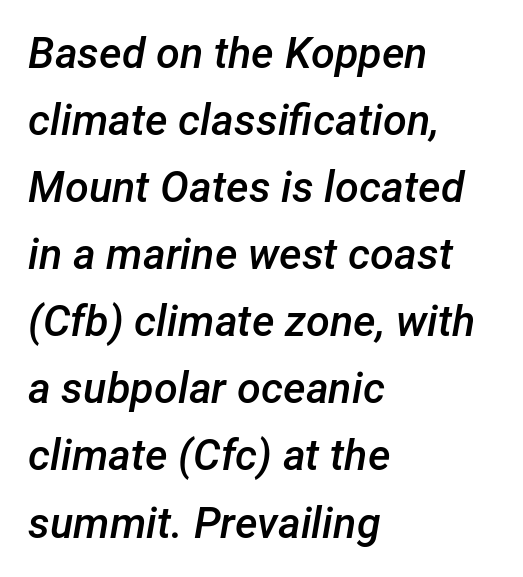
The image shows 43 px semibold type, italic (leaning right); set left-aligned, normal line spacing (1.56x), normal letter spacing, not underlined; low stroke contrast and a medium x-height.
